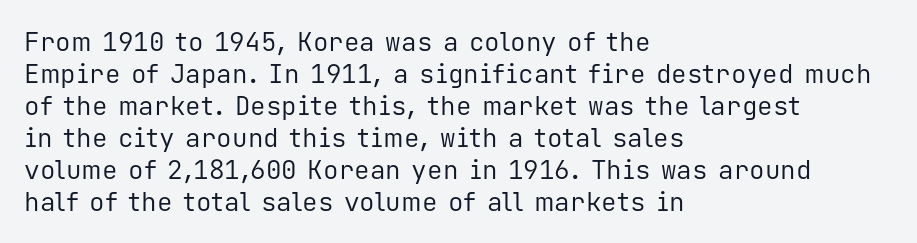
The passage shown is not underscored anywhere. Words appear dense and cohesive because spacing is normal. Alignment: flush left. Unlike italic type, these characters show no tilt at all.
